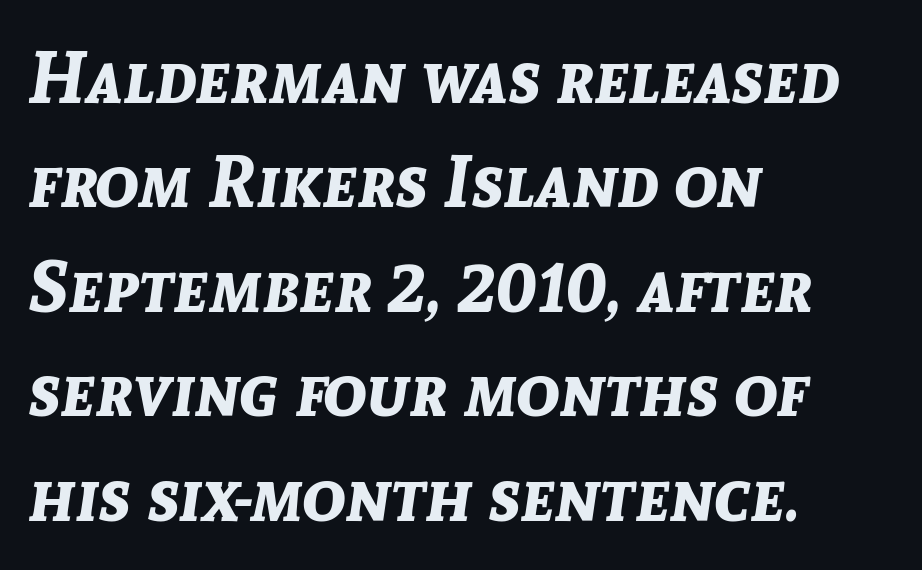
The image shows 72 px bold type, italic (leaning right); set left-aligned, normal line spacing (1.45x), normal letter spacing, not underlined; low stroke contrast and a medium x-height.
